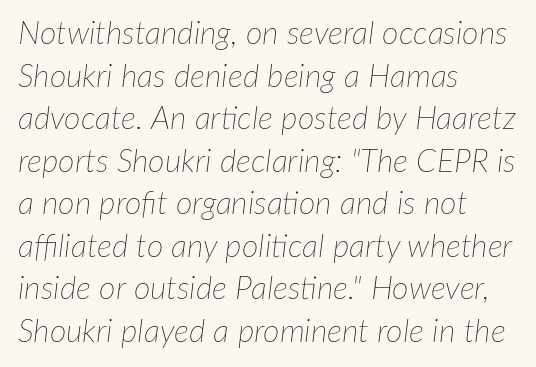
{"italic": "yes", "lean": "right", "slant_degrees": 7, "bold": "no", "weight": "thin", "width": "normal", "stroke_contrast": "low", "x_height": "medium", "monospaced": "no", "underline": "no", "align": "left", "line_spacing": "normal", "line_spacing_ratio": 1.33, "letter_spacing": "normal", "letter_spacing_em": 0.0, "glyph_px": 32}
